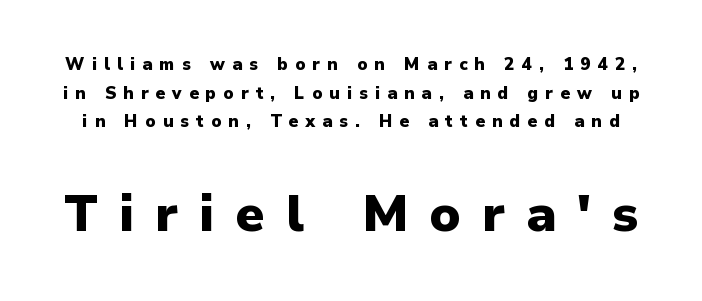
Character size in the trailing block exceeds that of the leading block. Does the lettering tilt? It doesn't — this is upright. You could not count columns in this text — the font is proportionally spaced. Weight check: bold — yes, fully. Loose tracking; the words dissolve into strings of separated letters. Line spacing here is normal.
